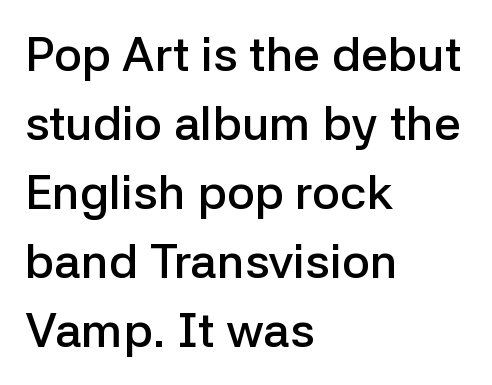
Reading down the column, the eye jumps a familiar distance to each next line. Proportional: the letters do not fall into vertical columns. Spacing between characters is what you'd get straight out of the box. A sans-serif font was chosen for this passage. Posture: vertical. Glance below the letters and you will spot only blank space.
